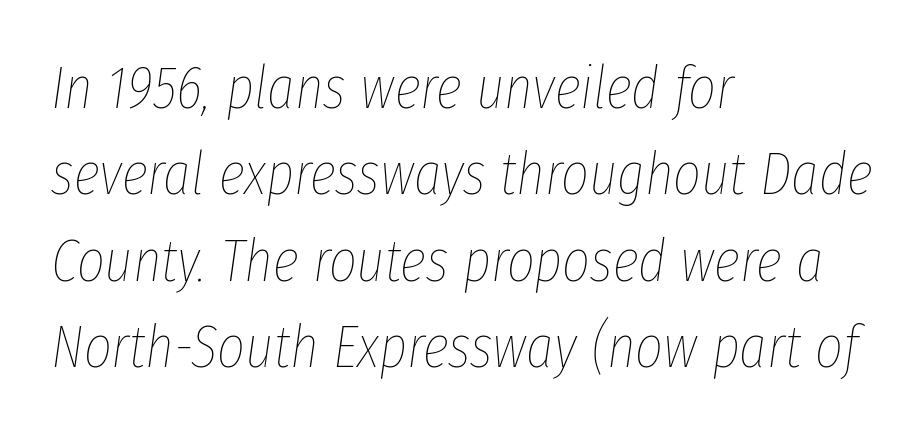
No heavy texture on the line: the type isn't bold. Letters rest on an invisible, unmarked baseline. Regular leading. The axis of the letterforms is tilted away from vertical. Typeset ragged right — the left edge is the straight one.
